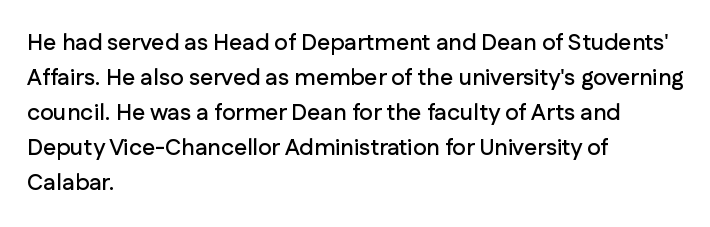
Left-aligned paragraph, ragged on the right. This sample uses an upright cut, with every glyph sitting square on the baseline. Only glyphs here, with clear space below each row. In terms of letterspacing, this is plain default setting. The line-height multiplier appears to be the usual default.
